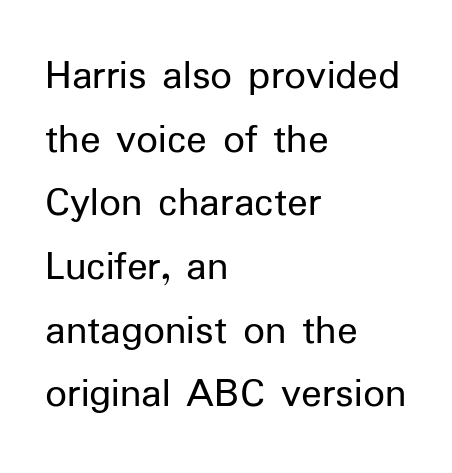
{"serif": "no", "italic": "no", "bold": "no", "weight": "regular", "width": "normal", "stroke_contrast": "low", "x_height": "medium", "monospaced": "no", "underline": "no", "align": "left", "line_spacing": "normal", "line_spacing_ratio": 1.48, "letter_spacing": "normal", "letter_spacing_em": 0.0, "glyph_px": 43}
